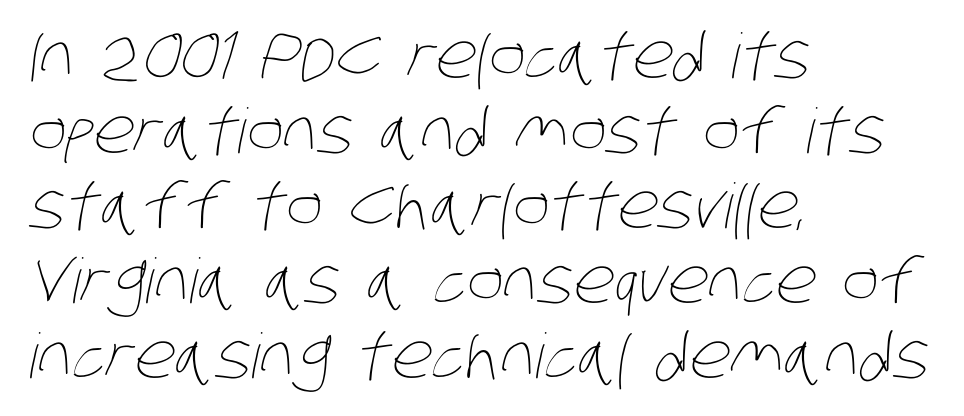
The image shows 62 px thin, condensed type; set left-aligned, line spacing 1.21x, normal letter spacing, not underlined; low stroke contrast and a large x-height.
